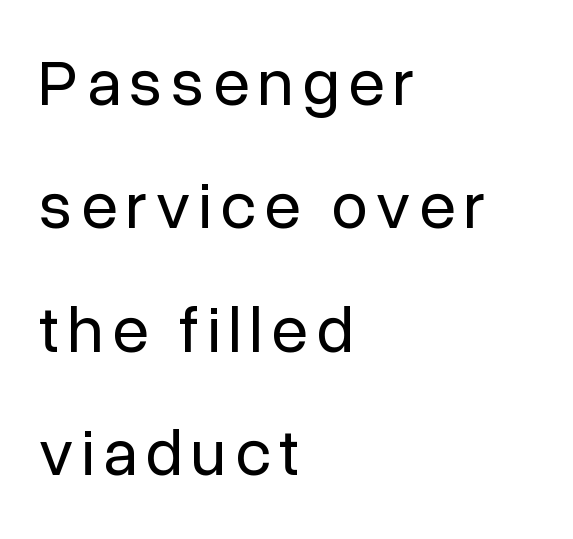
{"serif": "no", "italic": "no", "bold": "no", "weight": "regular", "width": "normal", "stroke_contrast": "low", "x_height": "medium", "monospaced": "no", "underline": "no", "align": "left", "line_spacing_ratio": 1.87, "glyph_px": 66}
